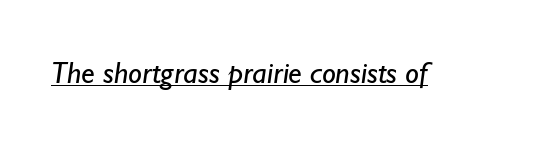
{"serif": "no", "bold": "no", "weight": "regular", "width": "normal", "stroke_contrast": "low", "x_height": "small", "monospaced": "no", "underline": "yes", "letter_spacing": "normal", "letter_spacing_em": 0.0, "glyph_px": 31}
